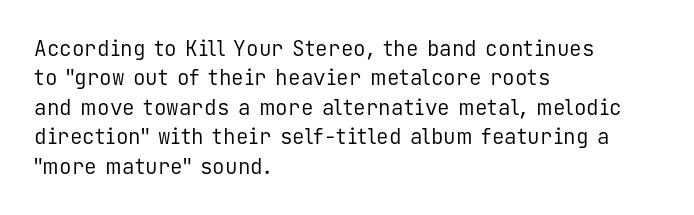
Q: Is the text bold? A: No.
Q: Is the text italic (slanted)? A: No, it is upright.
Q: Is the text underlined? A: No.
Q: How is the paragraph aligned? A: Left-aligned.
Q: Is the spacing between letters normal or unusually wide? A: Normal.
Q: Is the spacing between lines tight, normal or loose? A: Normal.
